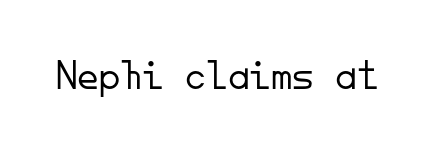
The image shows 43 px light sans-serif type, upright, monospaced; set normal letter spacing, not underlined; low stroke contrast and a small x-height.
